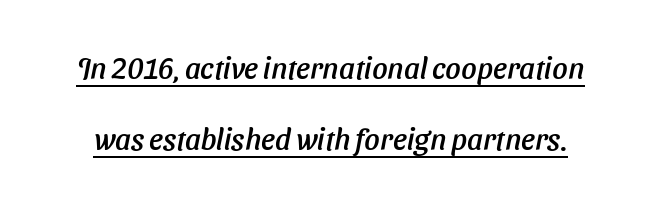
The image shows 30 px text type; set loose line spacing (2.38x), normal letter spacing, underlined; low stroke contrast and a medium x-height.
